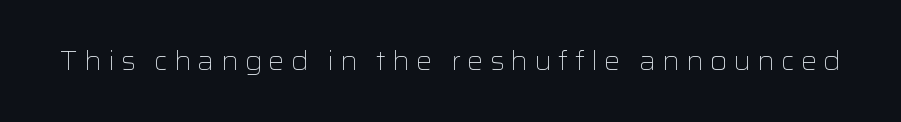
A typesetter would call this heavily tracked-out type. The font sits on the lighter half of the weight spectrum, regular included. Check the space under the baseline: it is left empty. The lettering holds an erect, upright posture throughout.
